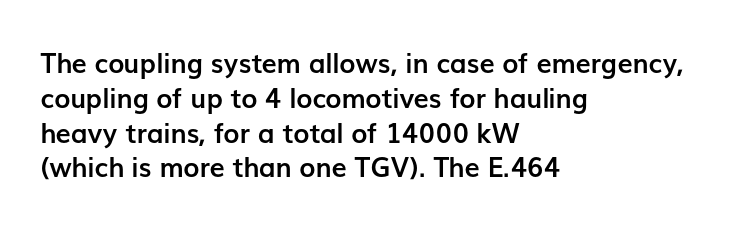
The image shows 27 px bold type, upright; set left-aligned, normal line spacing (1.29x), normal letter spacing, not underlined.
